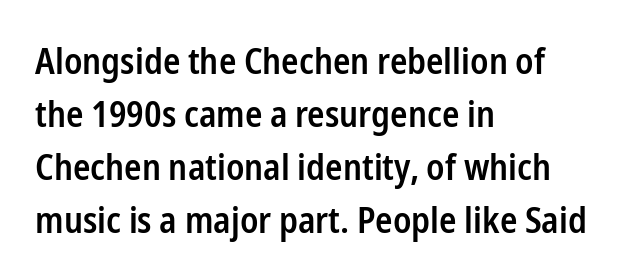
The typeface chosen for these lines omits serifs. Designer's note — italics off, roman on. This sample uses plain, unmodified letter spacing. The typesetter chose a ragged-right arrangement here. A clean baseline with only descenders dipping below it.
